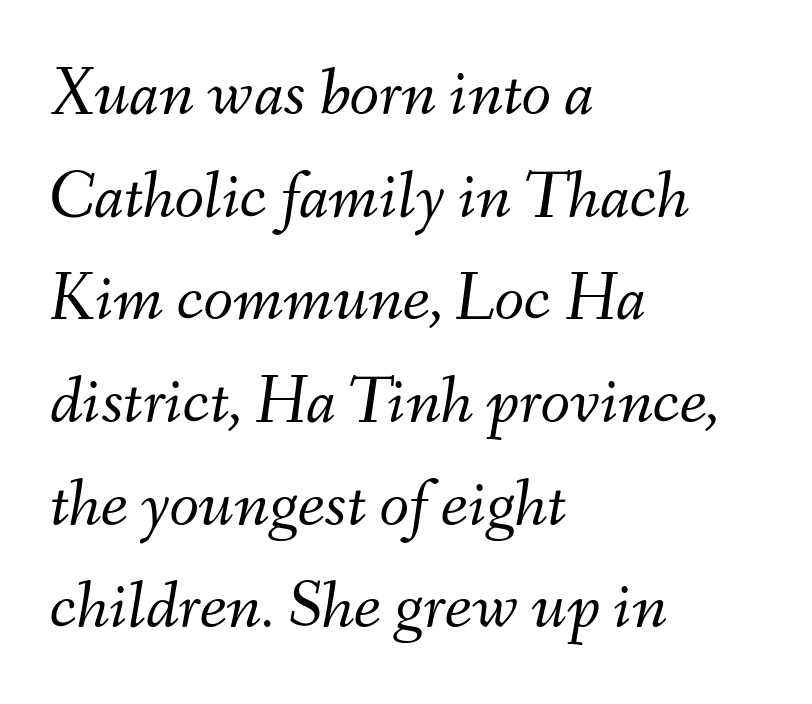
{"italic": "yes", "lean": "right", "slant_degrees": 9, "bold": "no", "weight": "light", "width": "normal", "stroke_contrast": "medium", "x_height": "small", "monospaced": "no", "underline": "no", "align": "left", "line_spacing": "normal", "line_spacing_ratio": 1.51, "letter_spacing": "normal", "letter_spacing_em": 0.0, "glyph_px": 68}
